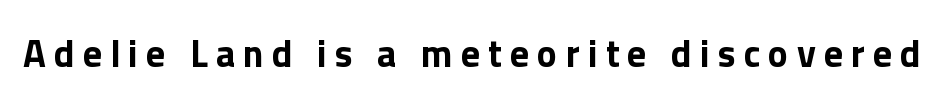
Q: Is the text bold? A: Yes.
Q: Is the text italic (slanted)? A: No, it is upright.
Q: Is the typeface a serif or a sans-serif typeface? A: Sans-serif.
Q: Is the text underlined? A: No.
Q: Is the spacing between letters normal or unusually wide? A: Unusually wide.
Q: Width (condensed, normal, or wide)? A: Normal.
Q: Stroke contrast? A: Low.
Q: x-height? A: Medium.
Q: Monospaced? A: No.
